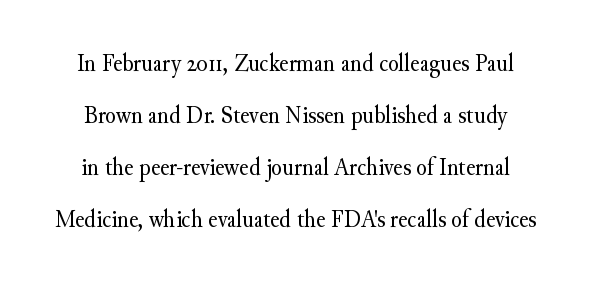
Q: Is the text bold? A: No.
Q: Is the text italic (slanted)? A: No, it is upright.
Q: Is the text underlined? A: No.
Q: Is the spacing between letters normal or unusually wide? A: Normal.
Q: Is the spacing between lines tight, normal or loose? A: Loose.
